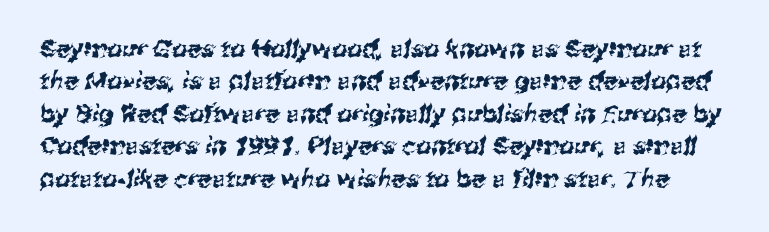
Q: Is the text underlined? A: No.
Q: Is the spacing between letters normal or unusually wide? A: Normal.
Q: Is the spacing between lines tight, normal or loose? A: Normal.
